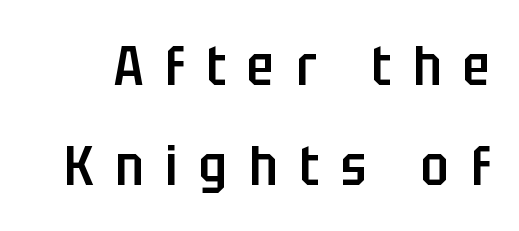
The image shows 56 px semibold, condensed sans-serif type, upright; set line spacing 1.78x, unusually wide letter spacing (+0.39 em), not underlined; low stroke contrast and a large x-height.
